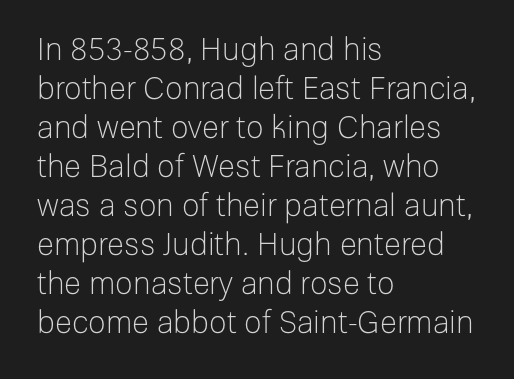
The image shows 31 px light sans-serif type, upright; set left-aligned, normal line spacing (1.26x), normal letter spacing, not underlined; low stroke contrast and a medium x-height.
